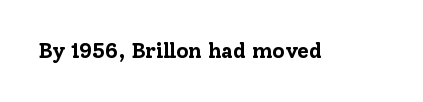
The image shows 21 px bold type, upright; set normal letter spacing, not underlined.
